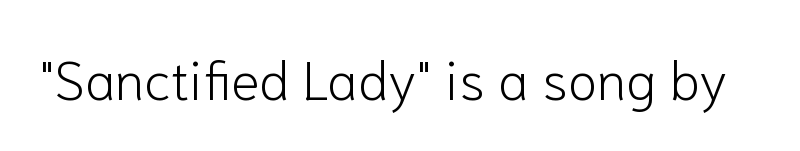
{"serif": "no", "italic": "no", "bold": "no", "weight": "light", "width": "normal", "stroke_contrast": "low", "x_height": "medium", "monospaced": "no", "underline": "no", "letter_spacing": "normal", "letter_spacing_em": 0.0, "glyph_px": 54}
